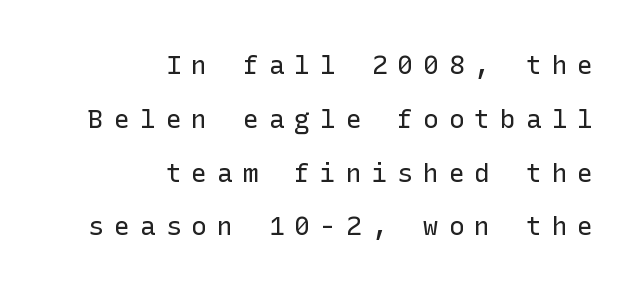
{"italic": "no", "bold": "no", "underline": "no", "align": "right", "line_spacing": "loose", "line_spacing_ratio": 2.07, "letter_spacing": "wide", "letter_spacing_em": 0.39, "glyph_px": 26}
